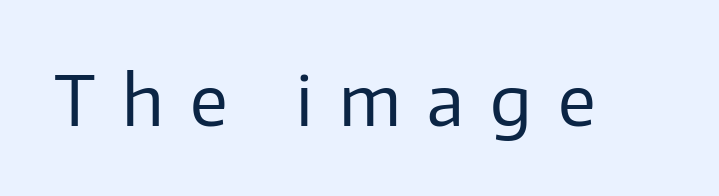
Posture: vertical. Honestly, there is no underline to notice here at all. The face used here is proportionally spaced, like ordinary book or web type. The font family rendered here belongs to the sans-serif group. Words appear elongated and porous because spacing is wide. Weight: regular or lighter.
